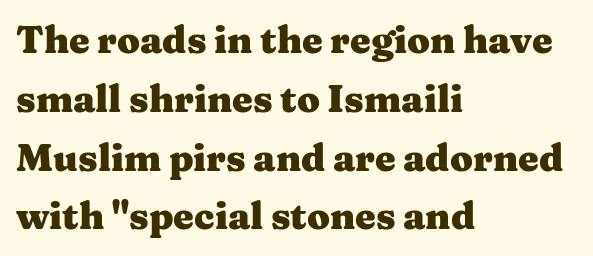
{"serif": "yes", "italic": "no", "bold": "yes", "weight": "heavy", "width": "wide", "stroke_contrast": "medium", "x_height": "medium", "monospaced": "no", "underline": "no", "align": "left", "line_spacing": "normal", "line_spacing_ratio": 1.59, "letter_spacing": "normal", "letter_spacing_em": 0.0, "glyph_px": 37}
